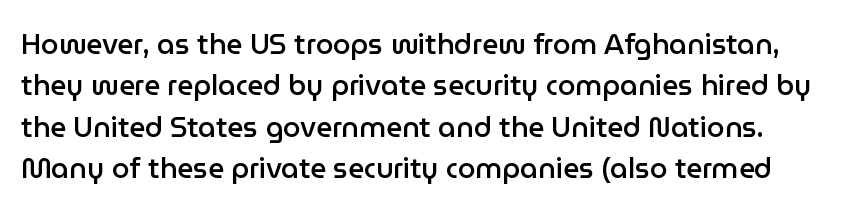
On the weight axis this lands at semibold, roughly 600. A bare baseline throughout the passage. Regarding leading, the lines here are spaced in the standard way. Words appear dense and cohesive because spacing is normal.
